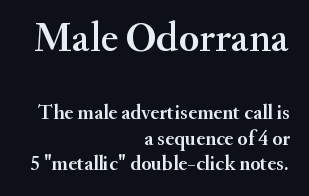
Classification — serif. The baseline area is clear. The ragged edge is on the left, which tells us the setting is flush right. The letters advance in unequal steps, a hallmark of proportional type. Nope, not italic — everything's standing straight. Standard letterfit; no display-style spreading of the glyphs.
